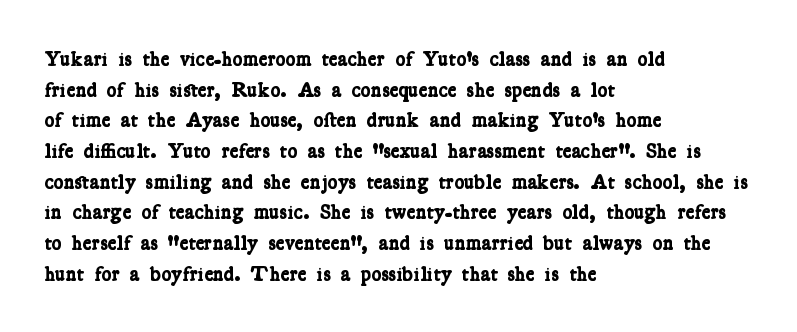
The image shows 21 px bold type; set left-aligned, normal line spacing (1.46x), normal letter spacing, not underlined.
